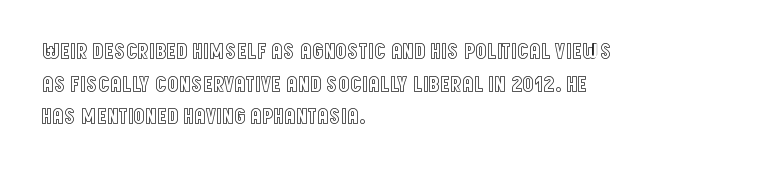
Q: Is the text italic (slanted)? A: No, it is upright.
Q: Is the text underlined? A: No.
Q: How is the paragraph aligned? A: Left-aligned.
Q: Is the spacing between letters normal or unusually wide? A: Normal.
Q: Is the spacing between lines tight, normal or loose? A: Normal.
